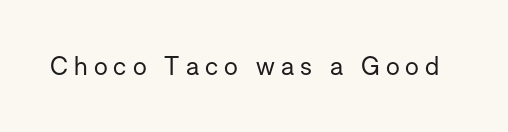
Q: Is the text bold? A: No.
Q: Is the text italic (slanted)? A: No, it is upright.
Q: Is the text underlined? A: No.
Q: Is the spacing between letters normal or unusually wide? A: Unusually wide.
